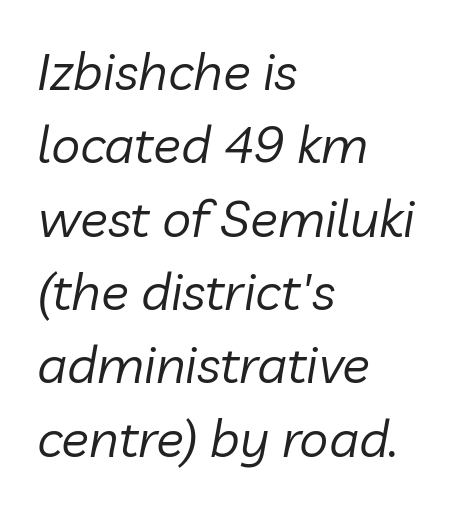
{"italic": "yes", "lean": "right", "slant_degrees": 10, "bold": "no", "weight": "regular", "width": "normal", "stroke_contrast": "low", "x_height": "medium", "monospaced": "no", "underline": "no", "align": "left", "line_spacing": "normal", "line_spacing_ratio": 1.41, "letter_spacing": "normal", "letter_spacing_em": 0.0, "glyph_px": 52}
